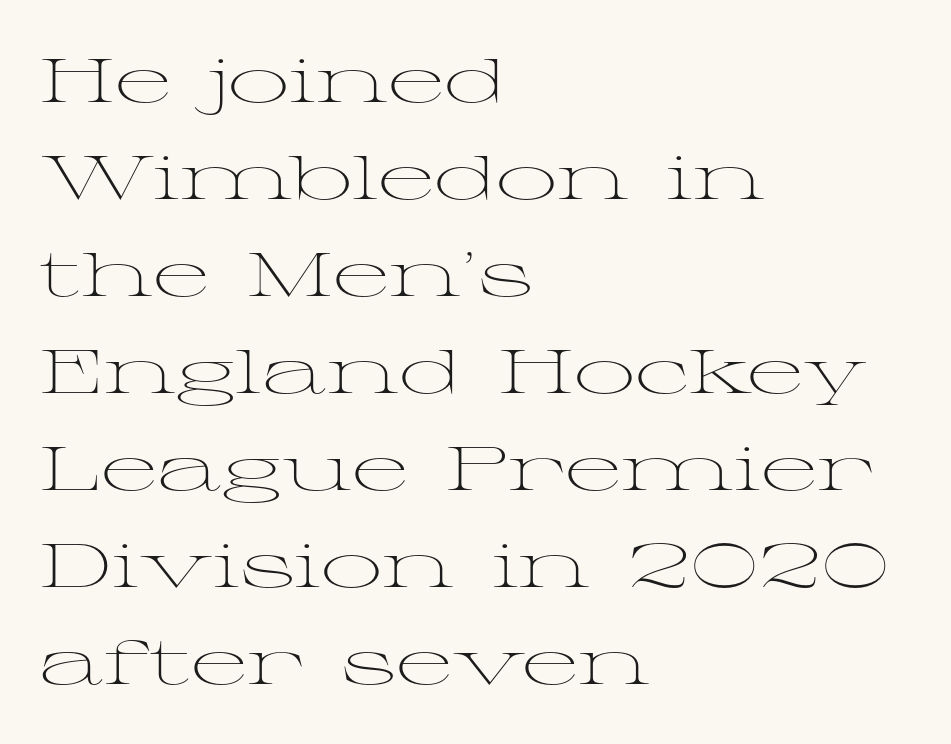
What kind of face is this? One with serifs. Clear beneath every line of the passage. Does extra space separate the letters? No, they use regular spacing. Is the block centered? No — it sits flush against the left margin. No extra ink here — the face is not bold. The face used here is proportionally spaced, like ordinary book or web type.
